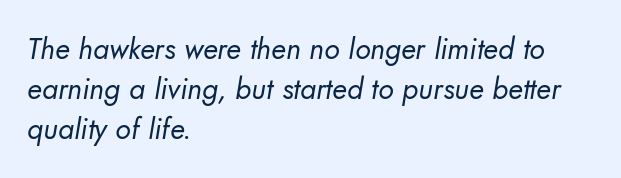
{"serif": "no", "bold": "no", "weight": "regular", "width": "normal", "stroke_contrast": "low", "x_height": "small", "monospaced": "no", "underline": "no", "align": "left", "line_spacing": "normal", "line_spacing_ratio": 1.38, "letter_spacing": "normal", "letter_spacing_em": 0.0, "glyph_px": 29}
